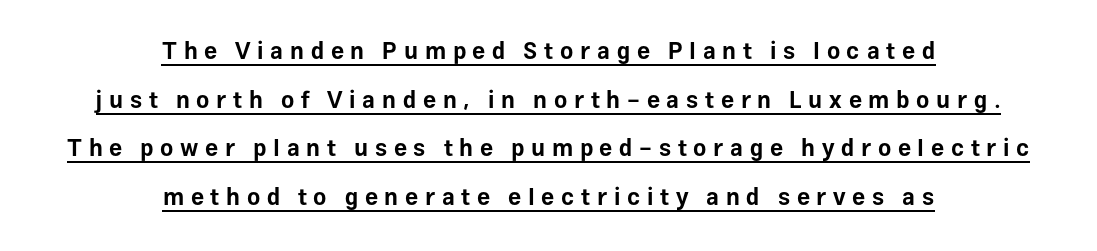
{"italic": "no", "bold": "yes", "underline": "yes", "align": "center", "line_spacing": "loose", "line_spacing_ratio": 2.11, "letter_spacing": "wide", "letter_spacing_em": 0.29, "glyph_px": 23}
